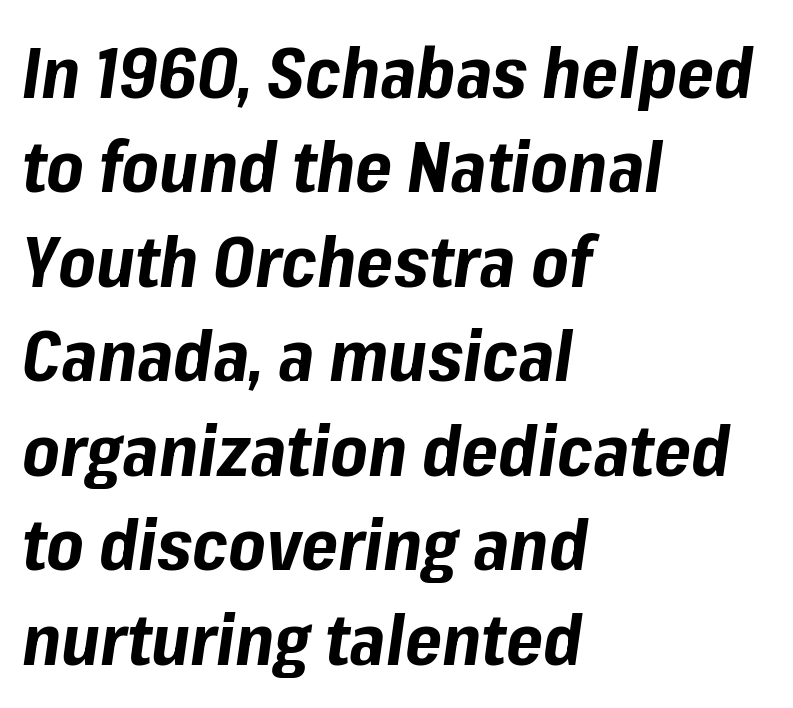
Notice how descenders clear the ascenders below comfortably — that's standard leading. Descender tails drop into unmarked territory. Note the varied advance widths — an 'i' is clearly narrower than an 'm'. The setting favours the left margin, as ordinary paragraphs usually do. In terms of letterspacing, this is plain default setting. A full-strength bold gives these letters their thick strokes.
